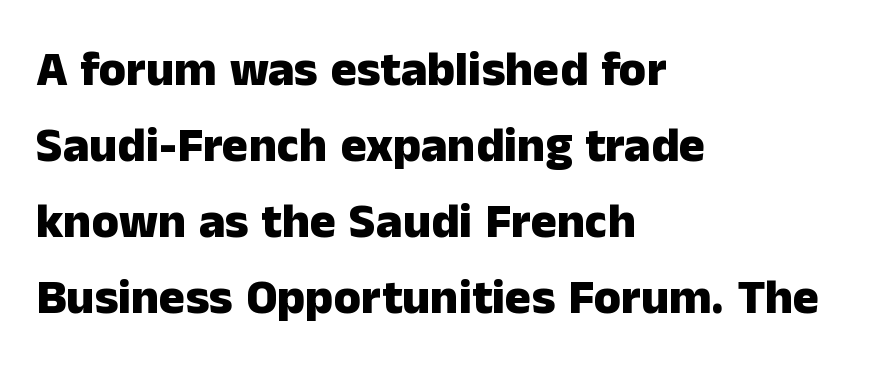
Q: Is the text bold? A: Yes.
Q: Is the text italic (slanted)? A: No, it is upright.
Q: Is the typeface a serif or a sans-serif typeface? A: Sans-serif.
Q: Is the text underlined? A: No.
Q: How is the paragraph aligned? A: Left-aligned.
Q: Is the spacing between letters normal or unusually wide? A: Normal.
Q: Is the spacing between lines tight, normal or loose? A: Normal.
Q: Width (condensed, normal, or wide)? A: Normal.
Q: Stroke contrast? A: Low.
Q: x-height? A: Medium.
Q: Monospaced? A: No.
